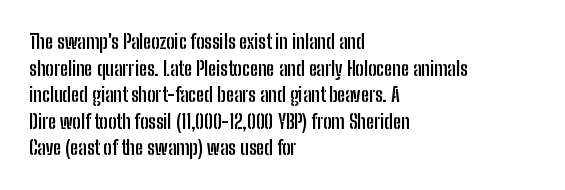
{"italic": "no", "bold": "yes", "underline": "no", "align": "left", "line_spacing": "normal", "line_spacing_ratio": 1.33, "letter_spacing": "normal", "letter_spacing_em": 0.0, "glyph_px": 20}
